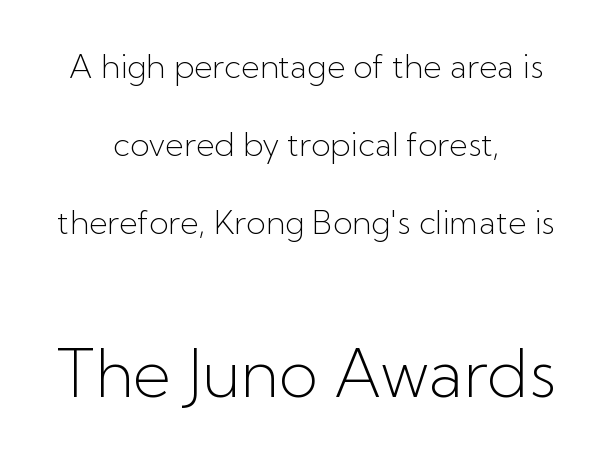
Q: Is the text bold? A: No.
Q: Is the text italic (slanted)? A: No, it is upright.
Q: Is the typeface a serif or a sans-serif typeface? A: Sans-serif.
Q: Is the text underlined? A: No.
Q: How is the paragraph aligned? A: Centered.
Q: Is the spacing between letters normal or unusually wide? A: Normal.
Q: Is the spacing between lines tight, normal or loose? A: Loose.
Q: Which block of text is set in a larger size, the first (top) or the second (bottom)? A: The second (bottom) one.
Q: Width (condensed, normal, or wide)? A: Normal.
Q: Stroke contrast? A: Low.
Q: x-height? A: Medium.
Q: Monospaced? A: No.
